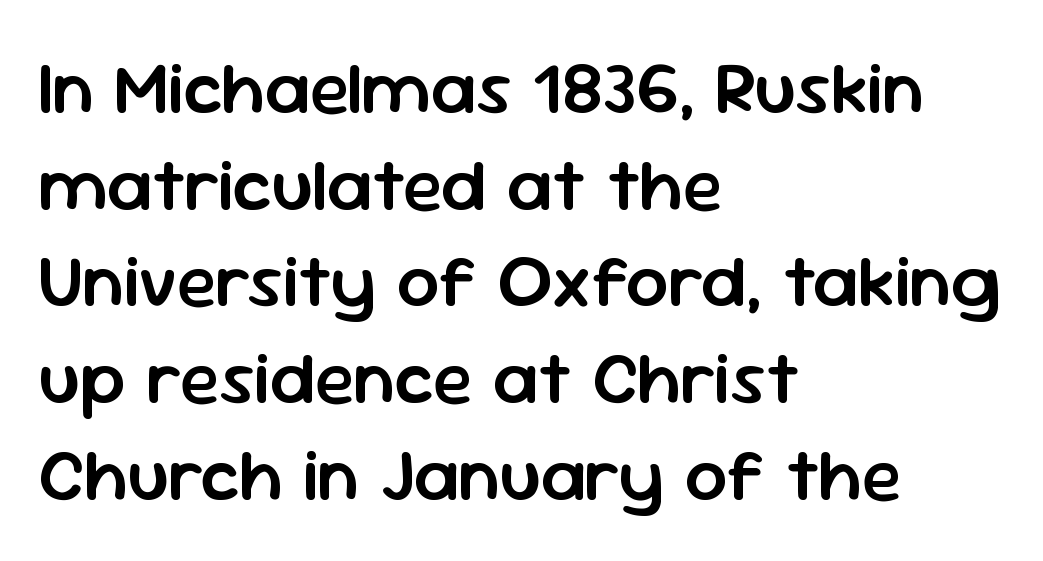
In terms of leading, this rendering sits right in the middle. Typesetter's note: demi weight, one step under bold. The letters advance in unequal steps, a hallmark of proportional type. Unlike a traditional serif, this face leaves its strokes unadorned. Look at the tracking — it's just the regular setting, nothing added.
